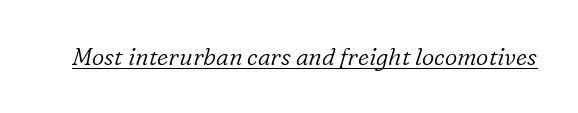
{"italic": "yes", "lean": "right", "slant_degrees": 16, "bold": "no", "underline": "yes", "letter_spacing": "normal", "letter_spacing_em": 0.0, "glyph_px": 24}
